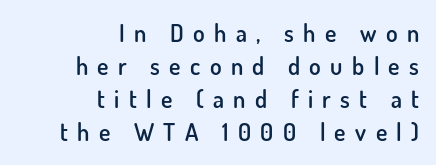
Q: Is the text bold? A: Semi-bold.
Q: Is the text italic (slanted)? A: No, it is upright.
Q: Is the text underlined? A: No.
Q: How is the paragraph aligned? A: Right-aligned.
Q: Is the spacing between letters normal or unusually wide? A: Unusually wide.
Q: Is the spacing between lines tight, normal or loose? A: Normal.
